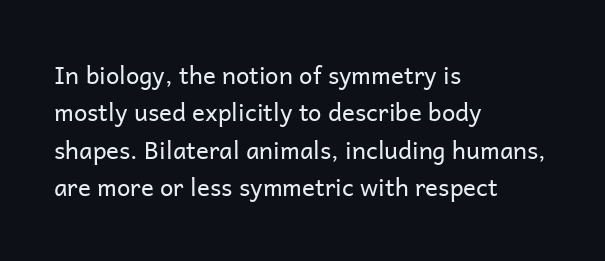
The image shows 24 px text type, upright; set left-aligned, normal line spacing (1.56x), normal letter spacing, not underlined.
